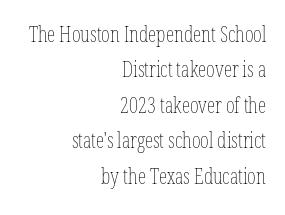
The image shows 21 px text type, upright; set right-aligned, normal line spacing (1.69x), normal letter spacing, not underlined.
